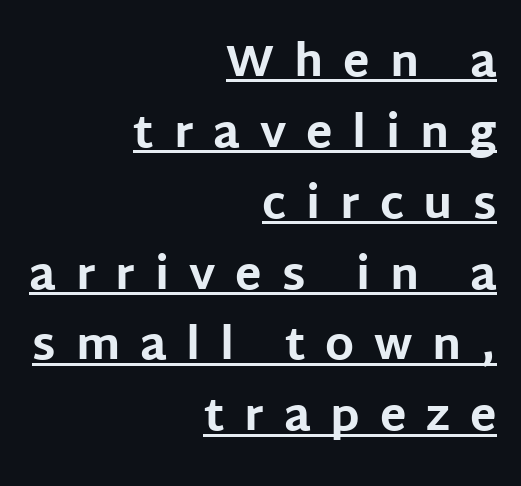
The image shows 44 px bold sans-serif type, upright; set right-aligned, normal line spacing (1.61x), unusually wide letter spacing (+0.45 em), underlined; low stroke contrast and a large x-height.
